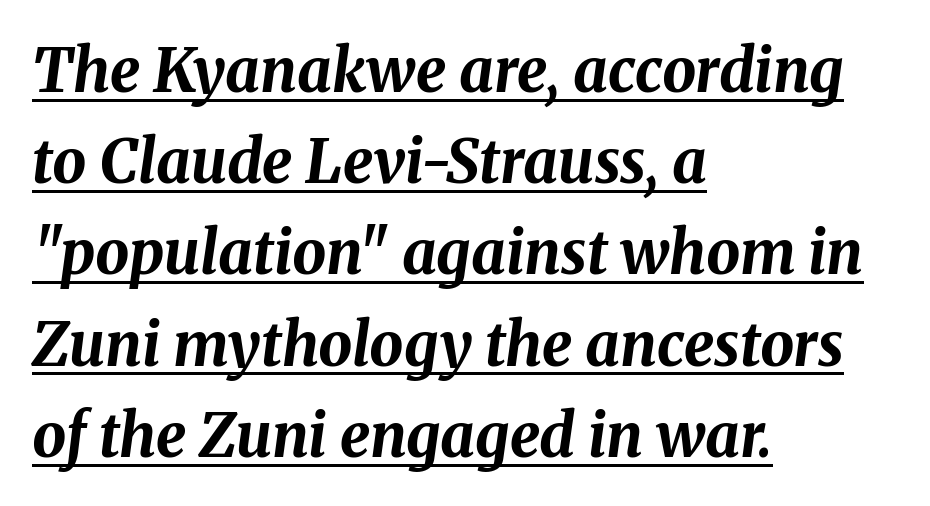
{"italic": "yes", "lean": "right", "slant_degrees": 8, "bold": "yes", "weight": "bold", "width": "normal", "stroke_contrast": "medium", "x_height": "medium", "monospaced": "no", "underline": "yes", "align": "left", "line_spacing": "normal", "line_spacing_ratio": 1.52, "letter_spacing": "normal", "letter_spacing_em": 0.0, "glyph_px": 60}
